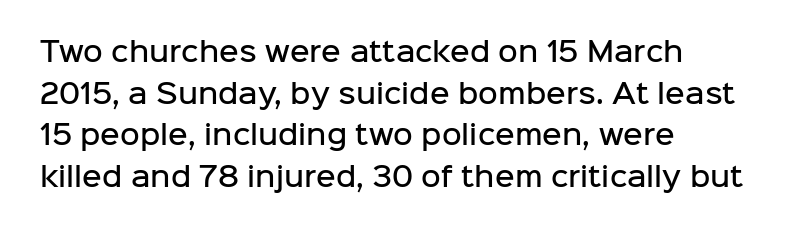
{"italic": "no", "bold": "semi", "underline": "no", "align": "left", "line_spacing": "normal", "line_spacing_ratio": 1.54, "letter_spacing": "normal", "letter_spacing_em": 0.0, "glyph_px": 27}
